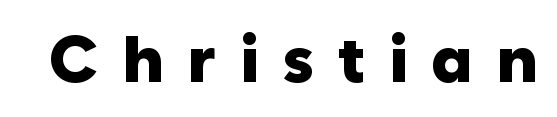
You can tell it's not italic because the verticals are truly vertical. Each glyph is drawn with heavy, bold strokes. Honestly, there is no underline to notice here at all. The face used here is proportionally spaced, like ordinary book or web type. Does extra space separate the letters? Yes, quite a lot of it. The glyphs in this specimen are sans serif.
